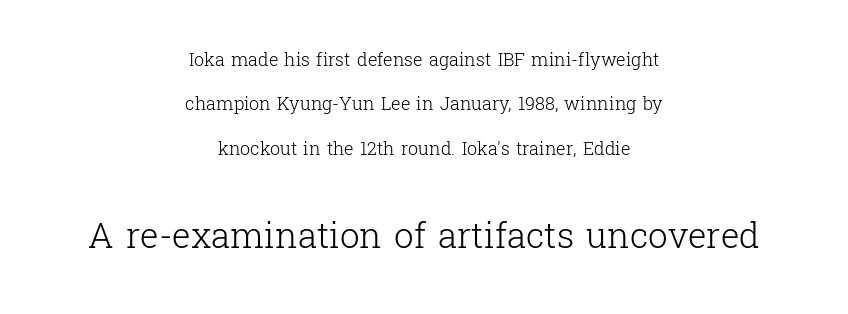
{"serif": "yes", "italic": "no", "bold": "no", "weight": "light", "width": "normal", "stroke_contrast": "low", "x_height": "medium", "monospaced": "no", "underline": "no", "align": "center", "line_spacing": "loose", "line_spacing_ratio": 2.47, "letter_spacing": "normal", "letter_spacing_em": 0.0, "larger_block": "second", "size_ratio": 1.94, "glyph_px": 35}
